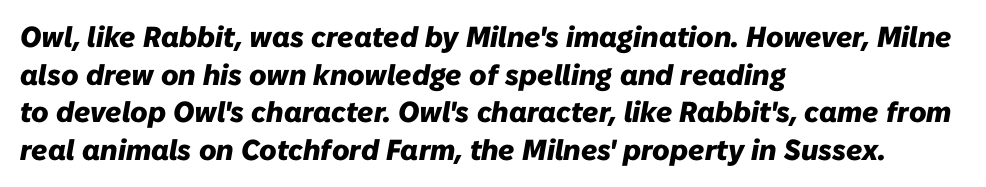
{"italic": "yes", "lean": "right", "slant_degrees": 10, "bold": "yes", "weight": "heavy", "width": "normal", "stroke_contrast": "low", "x_height": "medium", "monospaced": "no", "underline": "no", "align": "left", "line_spacing": "normal", "line_spacing_ratio": 1.3, "letter_spacing": "normal", "letter_spacing_em": 0.0, "glyph_px": 29}
